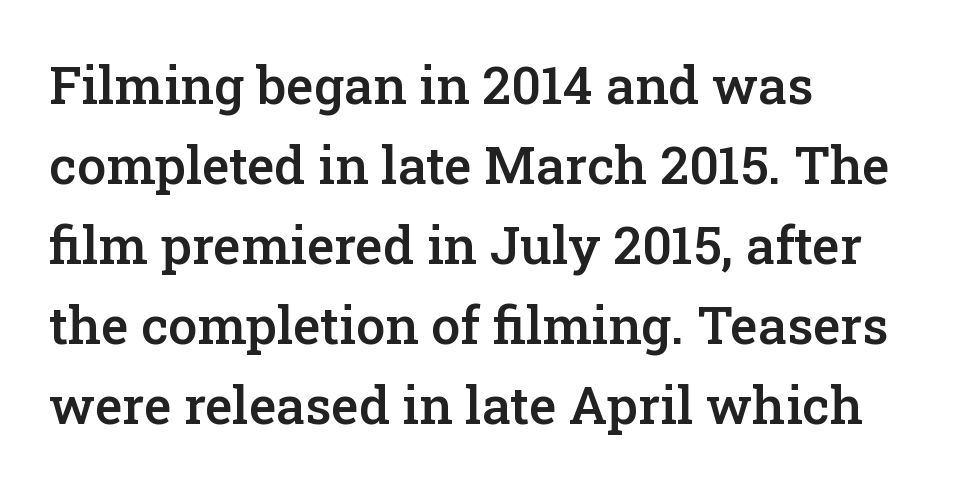
Q: Is the text bold? A: Semi-bold.
Q: Is the text italic (slanted)? A: No, it is upright.
Q: Is the typeface a serif or a sans-serif typeface? A: Serif.
Q: Is the text underlined? A: No.
Q: How is the paragraph aligned? A: Left-aligned.
Q: Is the spacing between letters normal or unusually wide? A: Normal.
Q: Is the spacing between lines tight, normal or loose? A: Normal.
Q: Width (condensed, normal, or wide)? A: Normal.
Q: Stroke contrast? A: Low.
Q: x-height? A: Medium.
Q: Monospaced? A: No.
